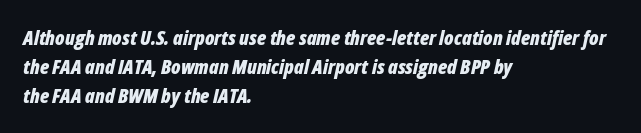
I'd describe the lettering as bold — thick and assertive. The specimen reads as italic at a glance. The words here are not underlined. Honestly, the row spacing looks completely unremarkable.
